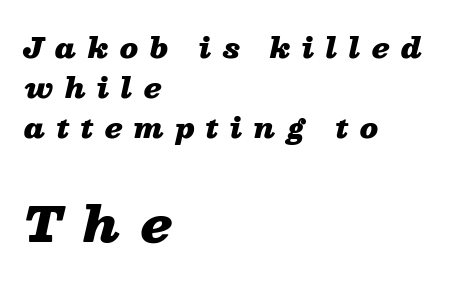
Q: Is the text bold? A: Yes.
Q: Is the text italic (slanted)? A: Yes, it leans right by about 13 degrees.
Q: Is the text underlined? A: No.
Q: How is the paragraph aligned? A: Left-aligned.
Q: Is the spacing between letters normal or unusually wide? A: Unusually wide.
Q: Is the spacing between lines tight, normal or loose? A: Normal.
Q: Which block of text is set in a larger size, the first (top) or the second (bottom)? A: The second (bottom) one.
Q: Width (condensed, normal, or wide)? A: Wide.
Q: Stroke contrast? A: Low.
Q: x-height? A: Medium.
Q: Monospaced? A: No.
